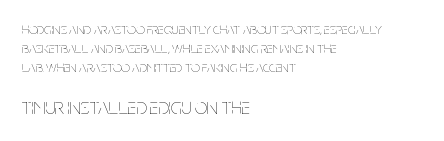
{"italic": "no", "bold": "no", "underline": "no", "align": "left", "line_spacing": "normal", "line_spacing_ratio": 1.28, "letter_spacing": "normal", "letter_spacing_em": 0.0, "larger_block": "second", "size_ratio": 1.47, "glyph_px": 22}
